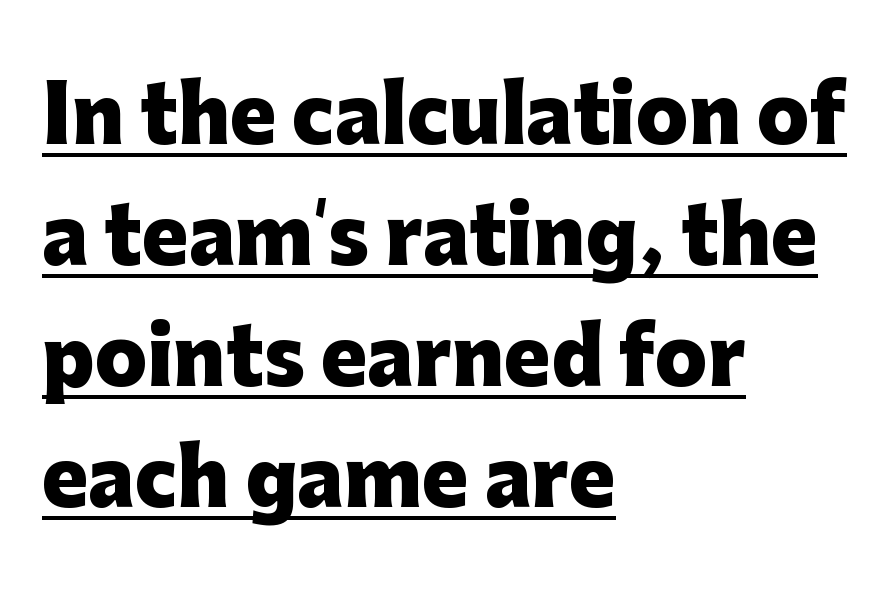
{"serif": "no", "italic": "no", "bold": "yes", "weight": "heavy", "width": "normal", "stroke_contrast": "low", "x_height": "medium", "monospaced": "no", "underline": "yes", "align": "left", "line_spacing": "normal", "line_spacing_ratio": 1.57, "letter_spacing": "normal", "letter_spacing_em": 0.0, "glyph_px": 77}
